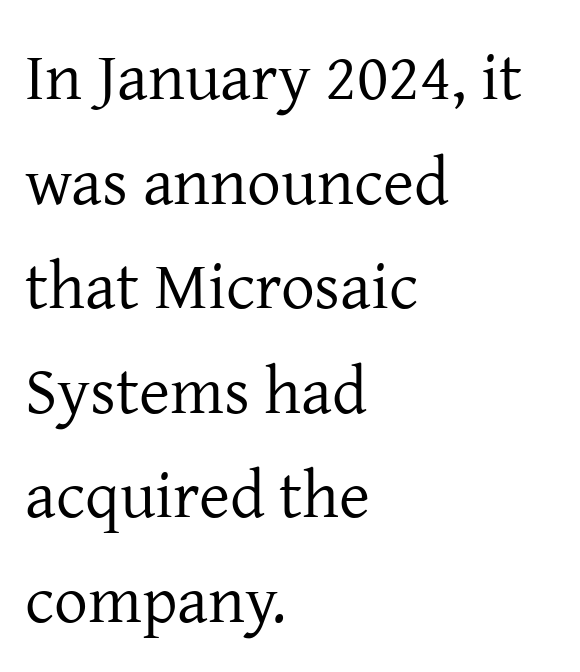
No italicization has been applied; the sample stays upright. Honestly, the letter spacing is just normal — you wouldn't notice it. A quiet, ordinary-to-light weight characterises the typeface. Underlining? Definitely not there. These lines are rendered in a variable-pitch font. Alignment: flush left.
